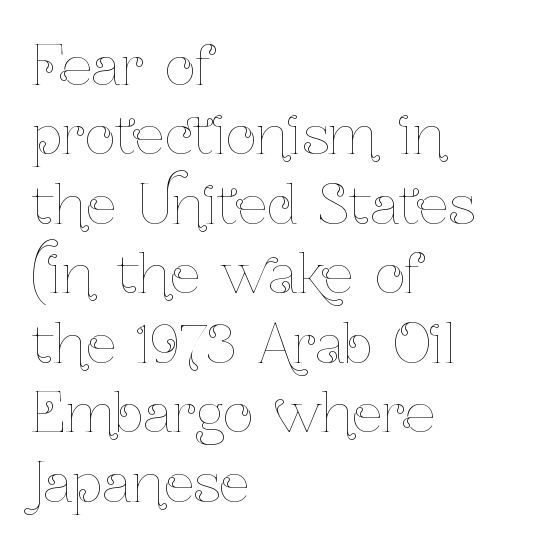
Is the block centered? No — it sits flush against the left margin. Descender tails drop into unmarked territory. Compared with typical body copy, the letter spacing here is the same. Stems and bowls with no extra thickness — not bold. It's the straight-up-and-down kind of type.
